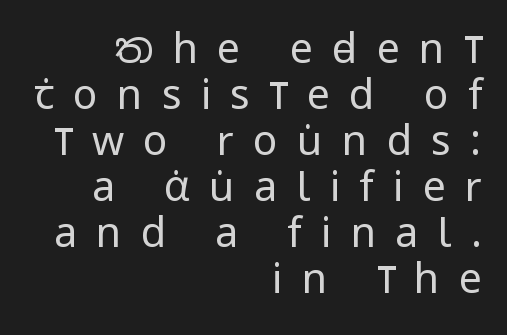
The face used here is proportionally spaced, like ordinary book or web type. The compositor pushed each line to the right boundary. Is there any slant? The stems are plumb. Is this a sans? Yes — the strokes have no serifs.
